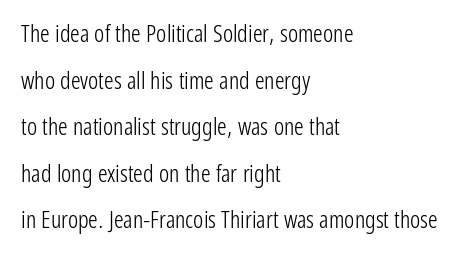
{"italic": "no", "bold": "no", "underline": "no", "align": "left", "line_spacing": "loose", "line_spacing_ratio": 1.94, "letter_spacing": "normal", "letter_spacing_em": 0.0, "glyph_px": 24}
